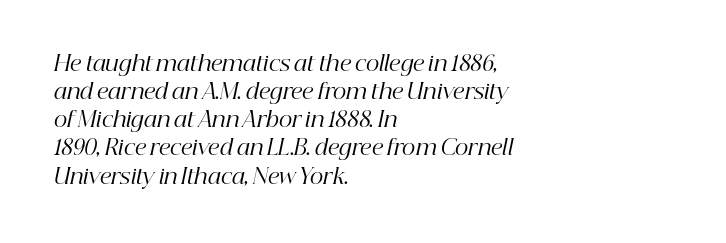
{"italic": "yes", "lean": "right", "slant_degrees": 12, "bold": "no", "underline": "no", "align": "left", "line_spacing": "normal", "line_spacing_ratio": 1.34, "letter_spacing": "normal", "letter_spacing_em": 0.0, "glyph_px": 21}
